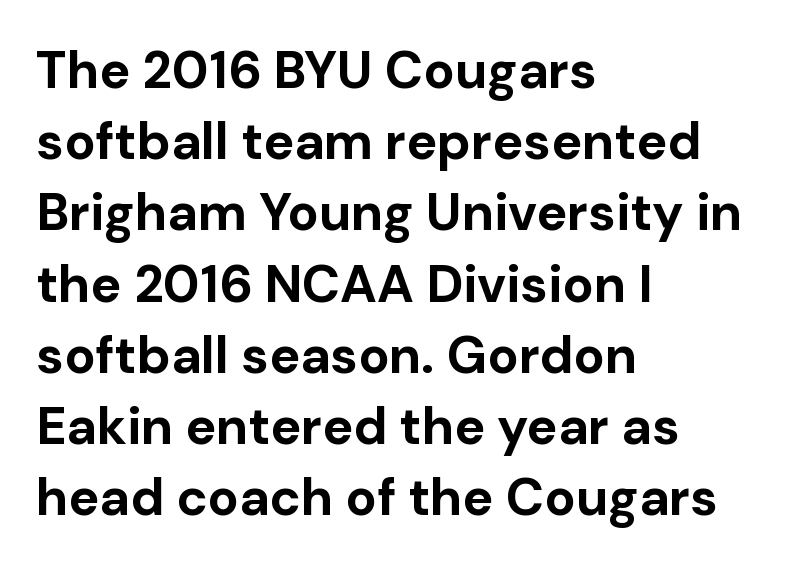
Q: Is the text bold? A: Yes.
Q: Is the text italic (slanted)? A: No, it is upright.
Q: Is the typeface a serif or a sans-serif typeface? A: Sans-serif.
Q: Is the text underlined? A: No.
Q: How is the paragraph aligned? A: Left-aligned.
Q: Is the spacing between letters normal or unusually wide? A: Normal.
Q: Is the spacing between lines tight, normal or loose? A: Normal.
Q: Width (condensed, normal, or wide)? A: Normal.
Q: Stroke contrast? A: Low.
Q: x-height? A: Medium.
Q: Monospaced? A: No.
